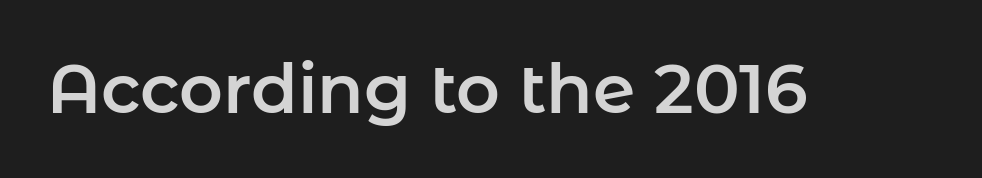
Q: Is the text italic (slanted)? A: No, it is upright.
Q: Is the typeface a serif or a sans-serif typeface? A: Sans-serif.
Q: Is the text underlined? A: No.
Q: Is the spacing between letters normal or unusually wide? A: Normal.
Q: Width (condensed, normal, or wide)? A: Normal.
Q: Stroke contrast? A: Low.
Q: x-height? A: Medium.
Q: Monospaced? A: No.
